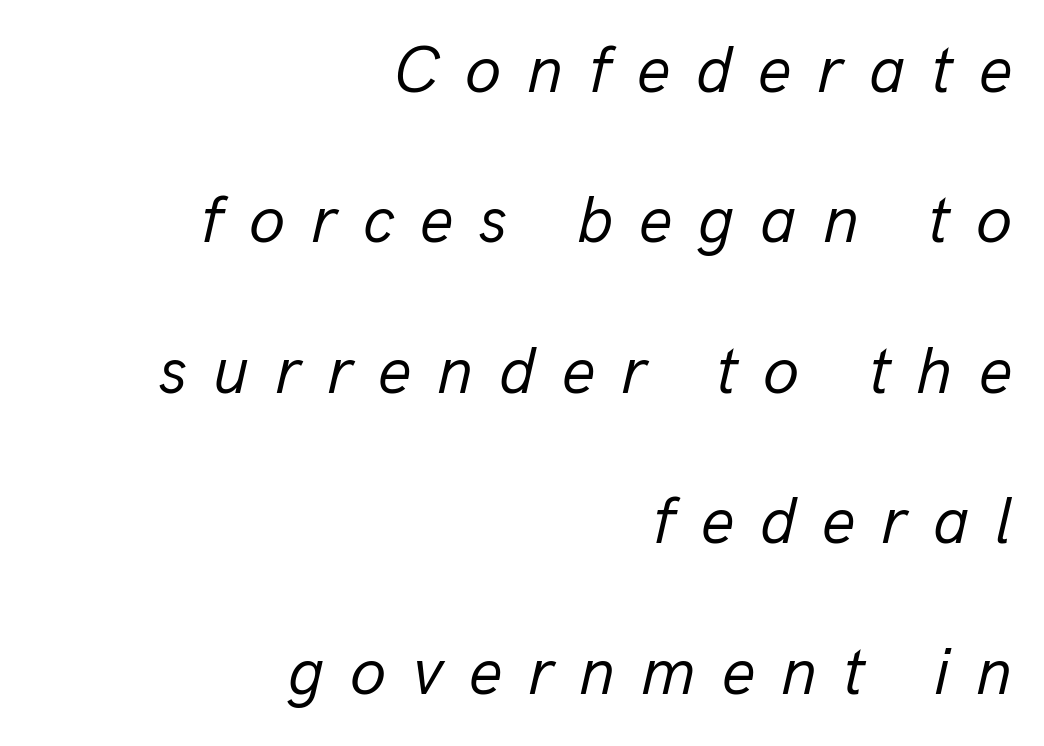
The image shows 66 px regular-weight type, italic (leaning right); set right-aligned, loose line spacing (2.28x), unusually wide letter spacing (+0.39 em), not underlined; low stroke contrast and a medium x-height.
